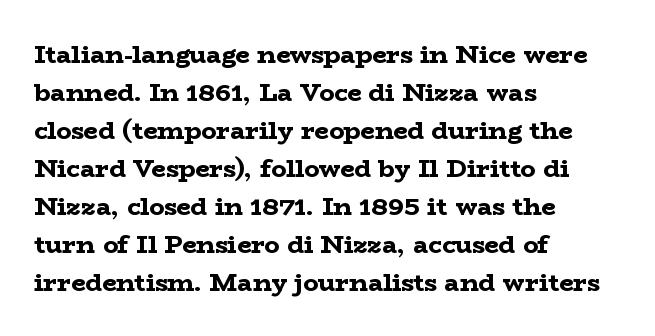
{"italic": "no", "bold": "yes", "underline": "no", "align": "left", "line_spacing": "normal", "line_spacing_ratio": 1.52, "letter_spacing": "normal", "letter_spacing_em": 0.0, "glyph_px": 25}
